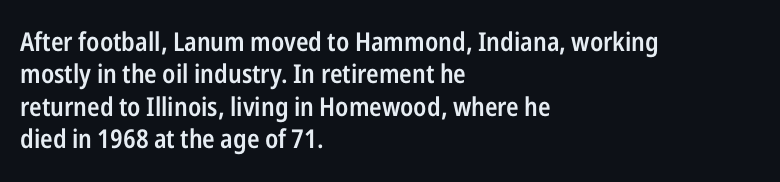
The image shows 26 px text type, upright; set left-aligned, normal line spacing (1.25x), normal letter spacing, not underlined.
